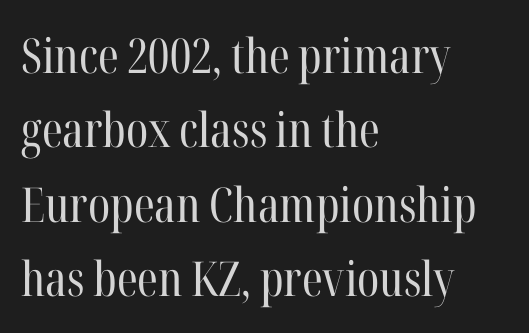
Q: Is the text bold? A: No.
Q: Is the text italic (slanted)? A: No, it is upright.
Q: Is the typeface a serif or a sans-serif typeface? A: Serif.
Q: Is the text underlined? A: No.
Q: How is the paragraph aligned? A: Left-aligned.
Q: Is the spacing between letters normal or unusually wide? A: Normal.
Q: Is the spacing between lines tight, normal or loose? A: Normal.
Q: Width (condensed, normal, or wide)? A: Condensed.
Q: Stroke contrast? A: High.
Q: x-height? A: Medium.
Q: Monospaced? A: No.
